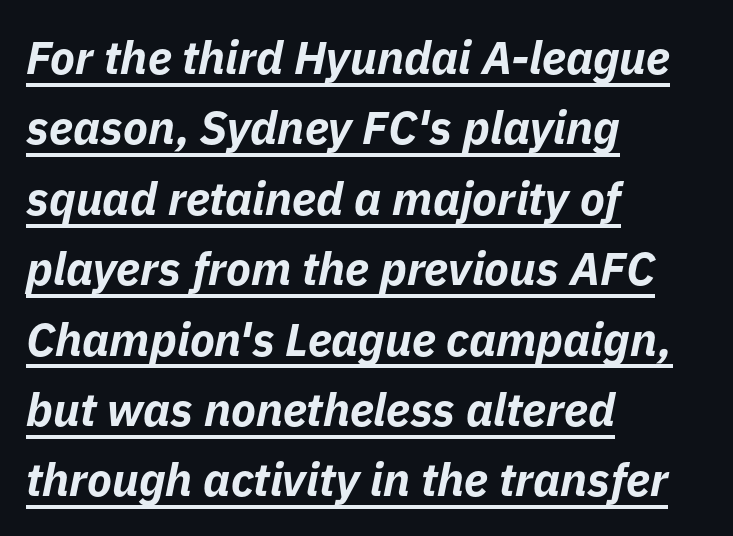
The image shows 46 px bold type, italic (leaning right); set left-aligned, normal line spacing (1.53x), normal letter spacing, underlined; low stroke contrast and a medium x-height.
